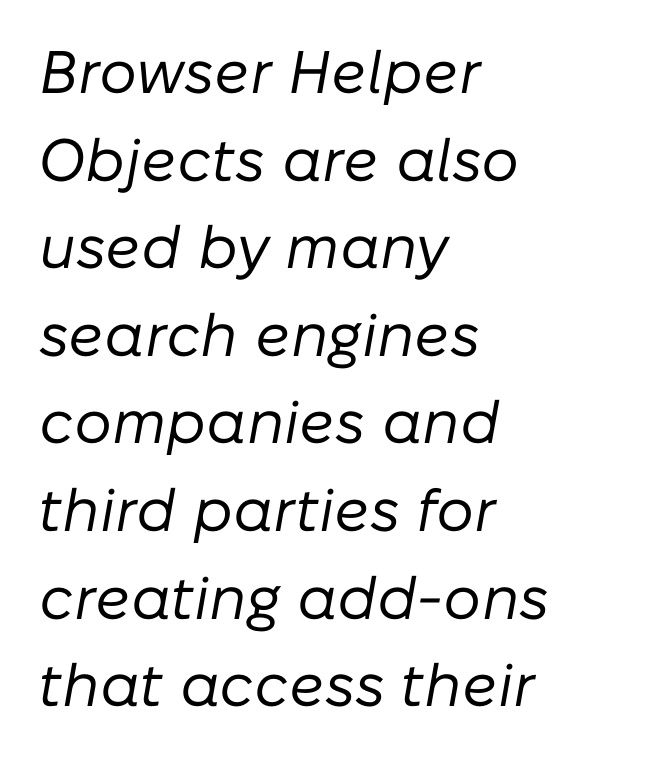
Q: Is the text bold? A: No.
Q: Is the text italic (slanted)? A: Yes, it leans right by about 10 degrees.
Q: Is the text underlined? A: No.
Q: How is the paragraph aligned? A: Left-aligned.
Q: Is the spacing between letters normal or unusually wide? A: Normal.
Q: Is the spacing between lines tight, normal or loose? A: Normal.
Q: Width (condensed, normal, or wide)? A: Normal.
Q: Stroke contrast? A: Low.
Q: x-height? A: Medium.
Q: Monospaced? A: No.
